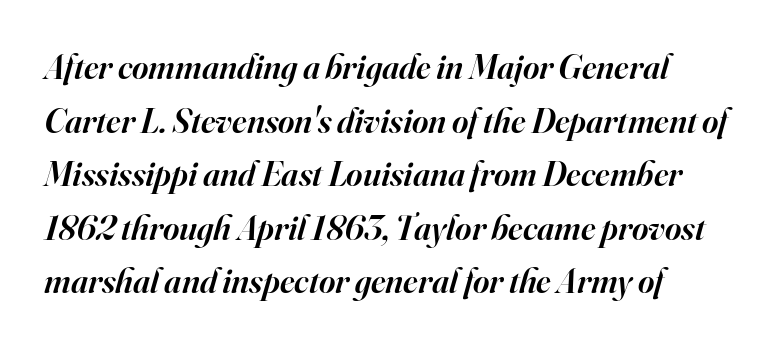
{"serif": "yes", "italic": "yes", "lean": "right", "slant_degrees": 16, "bold": "semi", "weight": "semibold", "width": "normal", "stroke_contrast": "high", "x_height": "small", "monospaced": "no", "underline": "no", "align": "left", "line_spacing": "normal", "line_spacing_ratio": 1.53, "letter_spacing": "normal", "letter_spacing_em": 0.0, "glyph_px": 35}
